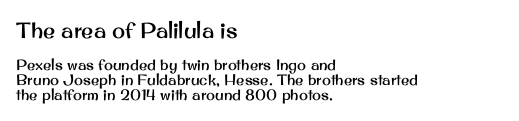
{"italic": "no", "underline": "no", "align": "left", "line_spacing": "tight", "line_spacing_ratio": 0.99, "letter_spacing": "normal", "letter_spacing_em": 0.0, "larger_block": "first", "size_ratio": 1.47, "glyph_px": 22}
